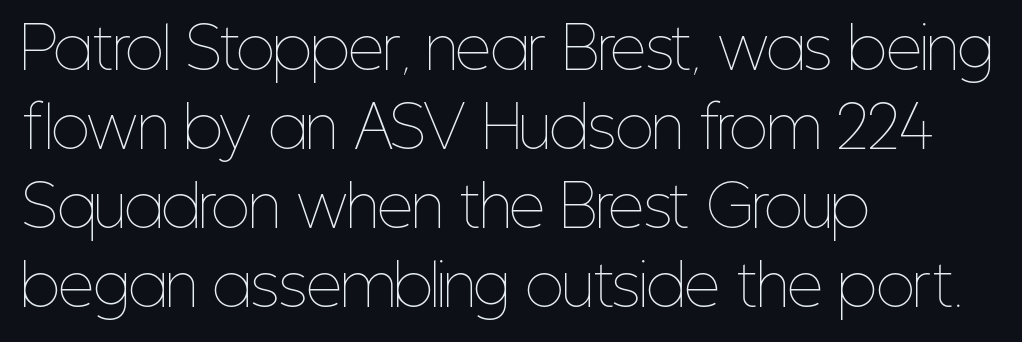
{"italic": "no", "bold": "no", "weight": "thin", "width": "condensed", "stroke_contrast": "low", "x_height": "medium", "monospaced": "no", "underline": "no", "align": "left", "line_spacing": "normal", "line_spacing_ratio": 1.41, "letter_spacing": "normal", "letter_spacing_em": 0.0, "glyph_px": 56}
